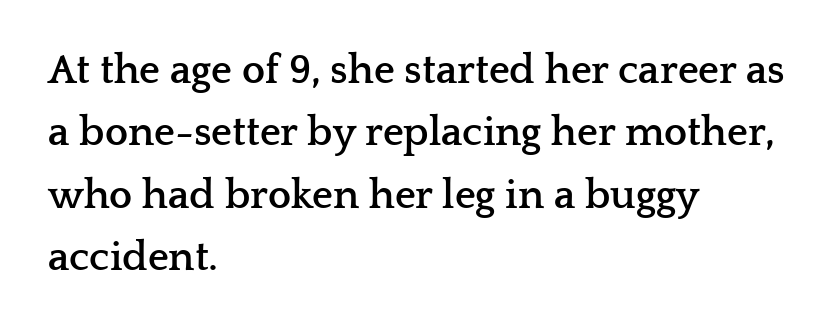
{"serif": "yes", "italic": "no", "bold": "yes", "weight": "semibold", "width": "wide", "stroke_contrast": "low", "x_height": "medium", "monospaced": "no", "underline": "no", "align": "left", "line_spacing": "normal", "line_spacing_ratio": 1.52, "letter_spacing": "normal", "letter_spacing_em": 0.0, "glyph_px": 41}
